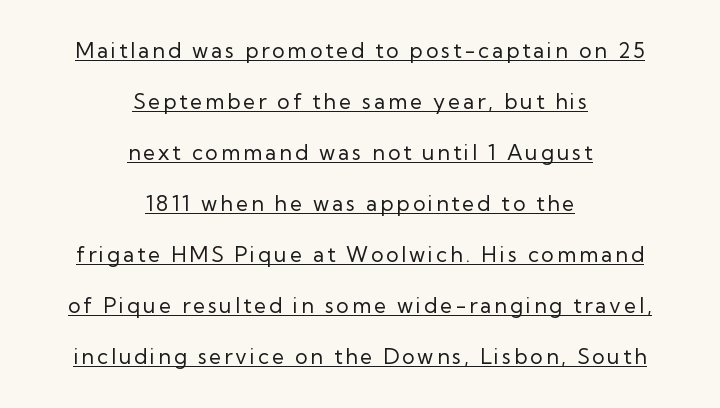
{"italic": "no", "bold": "no", "underline": "yes", "align": "center", "line_spacing": "loose", "line_spacing_ratio": 2.43, "glyph_px": 21}
